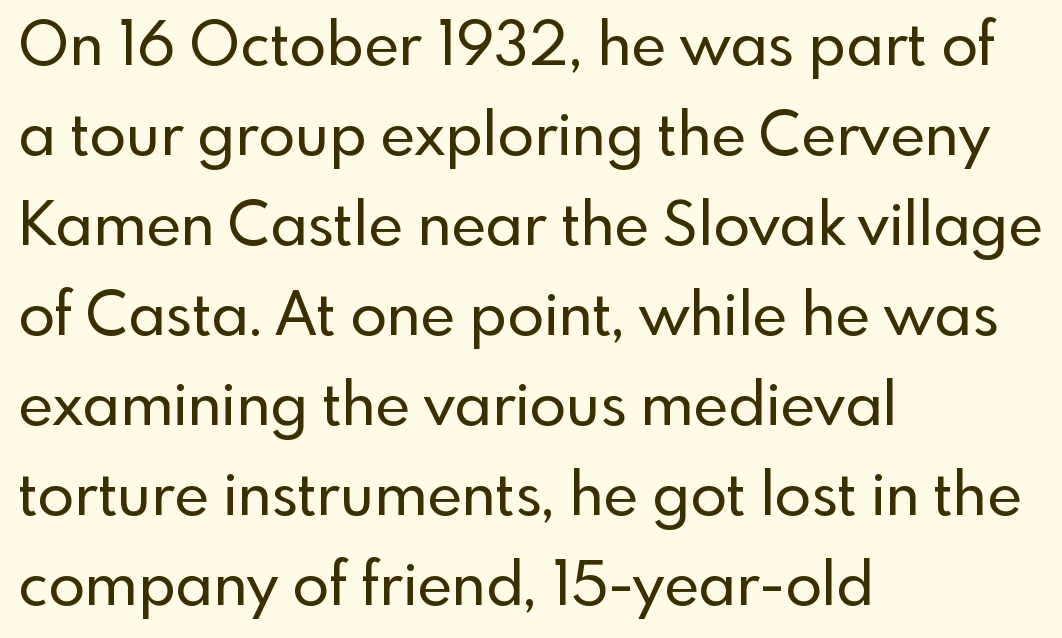
The image shows 60 px sans-serif type, upright; set left-aligned, normal line spacing (1.5x), normal letter spacing, not underlined; a small x-height.
